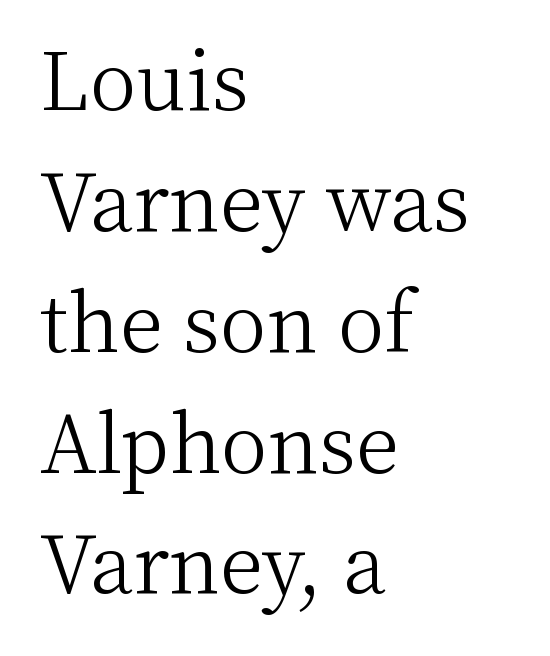
{"serif": "yes", "italic": "no", "bold": "no", "weight": "light", "width": "normal", "stroke_contrast": "medium", "x_height": "medium", "monospaced": "no", "underline": "no", "align": "left", "line_spacing": "normal", "line_spacing_ratio": 1.53, "letter_spacing": "normal", "letter_spacing_em": 0.0, "glyph_px": 79}
